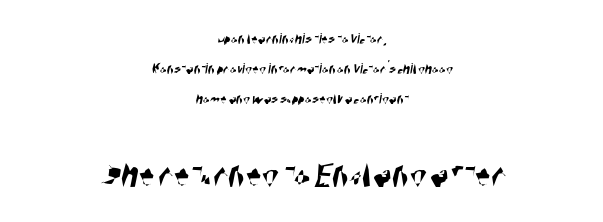
Compared with typical body copy, the letter spacing here is the same. Here the second block reads like a headline and the first like body copy. These lines are centered, leaving both edges ragged. The passage shown is typed in a proportional face where columns would drift. Each letter's strokes conclude bluntly, with no projecting serifs.
